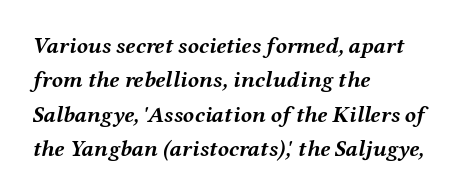
{"italic": "yes", "lean": "right", "slant_degrees": 12, "bold": "yes", "underline": "no", "align": "left", "line_spacing": "normal", "line_spacing_ratio": 1.5, "letter_spacing": "normal", "letter_spacing_em": 0.0, "glyph_px": 23}
